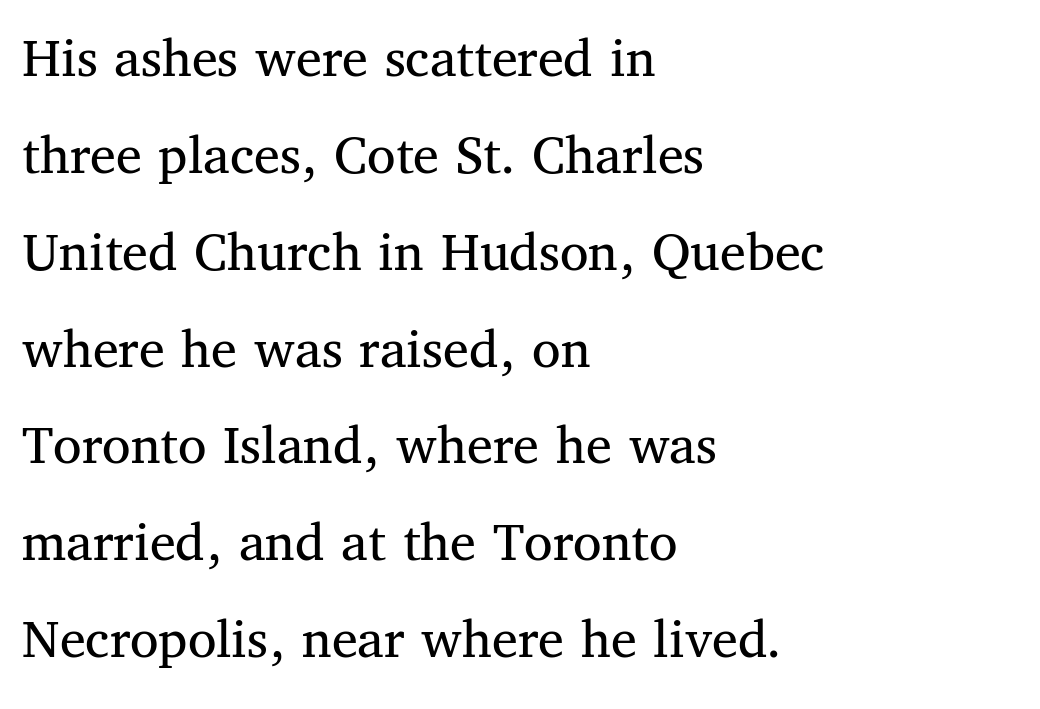
The image shows 58 px regular-weight serif type, upright; set left-aligned, normal line spacing (1.67x), normal letter spacing, not underlined; medium stroke contrast and a medium x-height.
